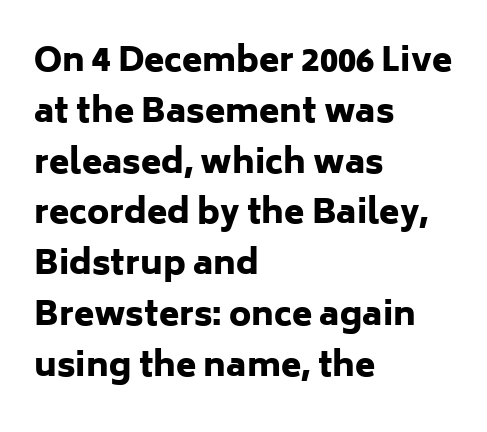
Q: Is the text bold? A: Yes.
Q: Is the text italic (slanted)? A: No, it is upright.
Q: Is the typeface a serif or a sans-serif typeface? A: Sans-serif.
Q: Is the text underlined? A: No.
Q: How is the paragraph aligned? A: Left-aligned.
Q: Is the spacing between letters normal or unusually wide? A: Normal.
Q: Is the spacing between lines tight, normal or loose? A: Normal.
Q: Width (condensed, normal, or wide)? A: Normal.
Q: Stroke contrast? A: Low.
Q: x-height? A: Medium.
Q: Monospaced? A: No.
